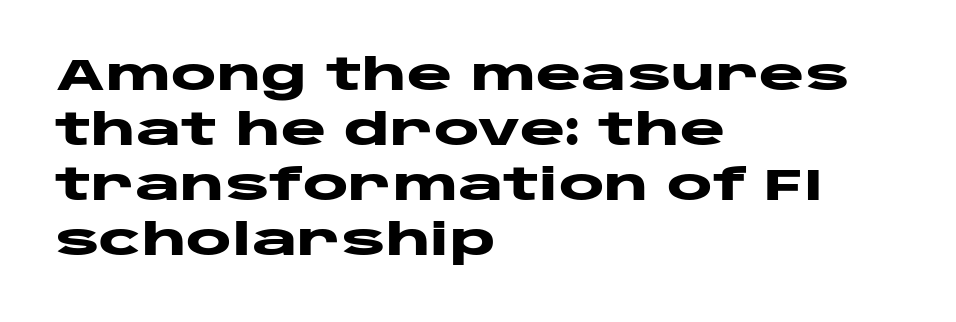
{"serif": "no", "italic": "no", "bold": "yes", "weight": "heavy", "width": "wide", "stroke_contrast": "low", "x_height": "large", "monospaced": "no", "underline": "no", "align": "left", "line_spacing": "normal", "line_spacing_ratio": 1.28, "letter_spacing": "normal", "letter_spacing_em": 0.0, "glyph_px": 43}
